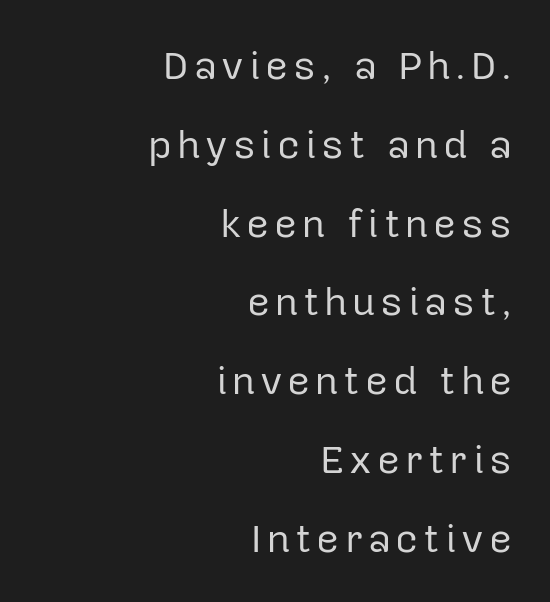
The image shows 40 px regular-weight sans-serif type, upright; set right-aligned, loose line spacing (1.97x), not underlined; low stroke contrast and a medium x-height.
